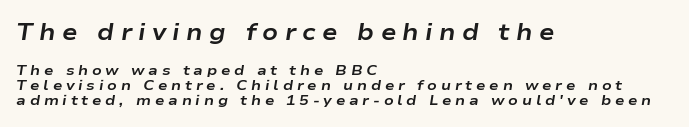
{"italic": "yes", "lean": "right", "slant_degrees": 9, "bold": "yes", "underline": "no", "align": "left", "line_spacing": "tight", "line_spacing_ratio": 1.1, "letter_spacing": "wide", "letter_spacing_em": 0.27, "larger_block": "first", "size_ratio": 1.64, "glyph_px": 23}
